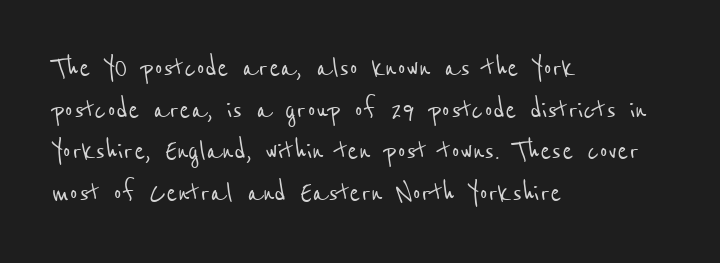
{"serif": "no", "width": "condensed", "stroke_contrast": "low", "x_height": "medium", "monospaced": "no", "underline": "no", "align": "left", "line_spacing": "normal", "line_spacing_ratio": 1.26, "letter_spacing": "normal", "letter_spacing_em": 0.0, "glyph_px": 33}
